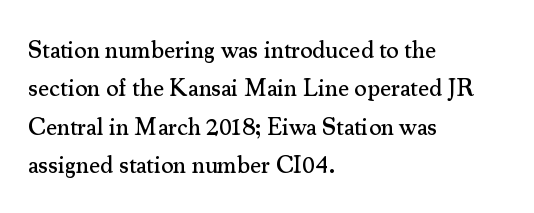
{"italic": "no", "underline": "no", "align": "left", "line_spacing": "normal", "line_spacing_ratio": 1.6, "letter_spacing": "normal", "letter_spacing_em": 0.0, "glyph_px": 24}
